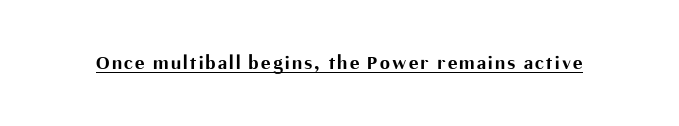
{"italic": "no", "bold": "yes", "underline": "yes", "glyph_px": 20}
